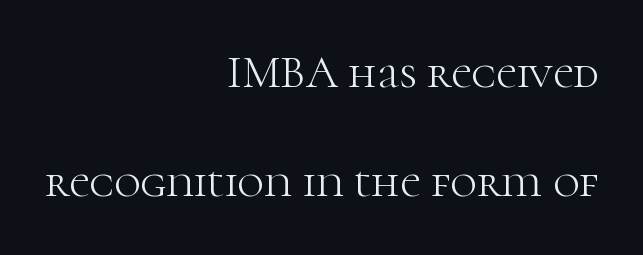
Q: Is the text bold? A: No.
Q: Is the text italic (slanted)? A: No, it is upright.
Q: Is the typeface a serif or a sans-serif typeface? A: Serif.
Q: Is the text underlined? A: No.
Q: How is the paragraph aligned? A: Right-aligned.
Q: Is the spacing between letters normal or unusually wide? A: Normal.
Q: Is the spacing between lines tight, normal or loose? A: Loose.
Q: Width (condensed, normal, or wide)? A: Normal.
Q: Stroke contrast? A: High.
Q: x-height? A: Medium.
Q: Monospaced? A: No.
